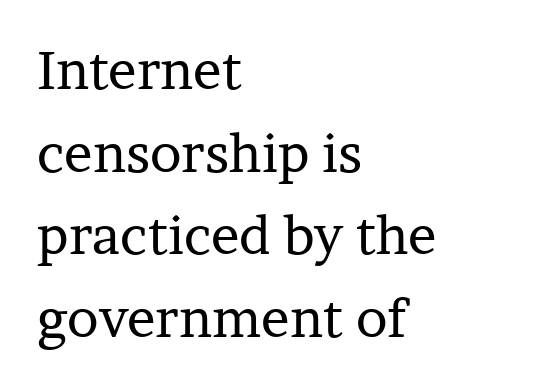
This is not heavy type; no bold has been used. Short and long lines alike share a common starting point at left. Summary of vertical rhythm: regular, with standard interline spacing. Ordinary non-slanted type is in use. These lines are composed in type with serifs.
